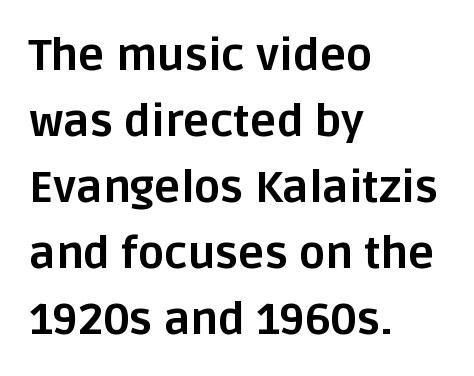
{"serif": "no", "italic": "no", "bold": "yes", "weight": "bold", "width": "normal", "stroke_contrast": "low", "x_height": "large", "monospaced": "no", "underline": "no", "align": "left", "line_spacing": "normal", "line_spacing_ratio": 1.5, "letter_spacing": "normal", "letter_spacing_em": 0.0, "glyph_px": 44}
